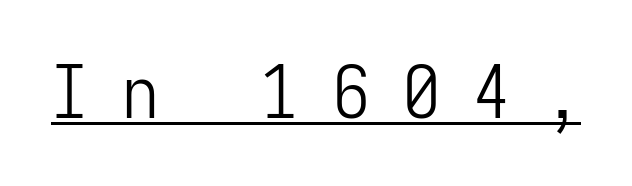
Q: Is the text bold? A: No.
Q: Is the text italic (slanted)? A: No, it is upright.
Q: Is the typeface a serif or a sans-serif typeface? A: Sans-serif.
Q: Is the text underlined? A: Yes.
Q: Is the spacing between letters normal or unusually wide? A: Unusually wide.
Q: Width (condensed, normal, or wide)? A: Condensed.
Q: Stroke contrast? A: Low.
Q: x-height? A: Medium.
Q: Monospaced? A: Yes.
